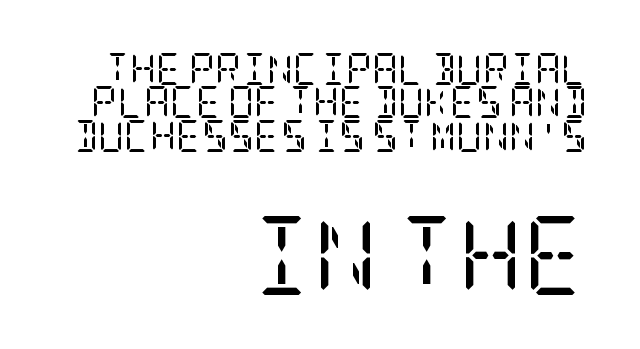
The image shows 79 px regular-weight, condensed serif type, upright; set right-aligned, tight line spacing (1.04x), normal letter spacing, not underlined; the second (bottom) block is 2.47x larger; low stroke contrast and a large x-height.
